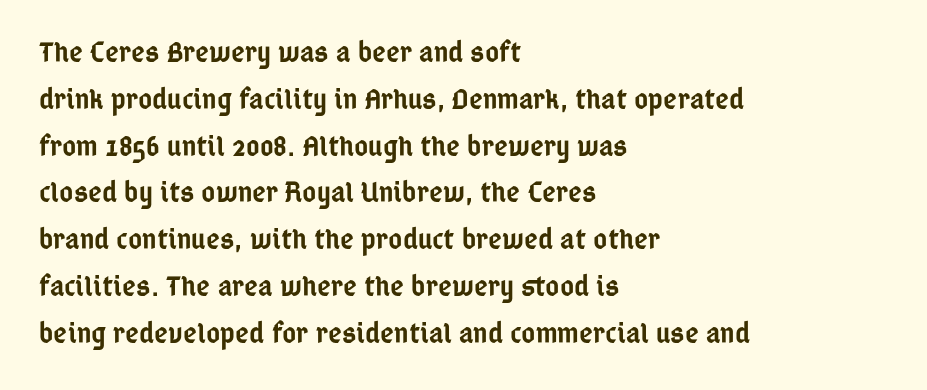
Q: Is the text bold? A: Semi-bold.
Q: Is the text italic (slanted)? A: No, it is upright.
Q: Is the typeface a serif or a sans-serif typeface? A: Sans-serif.
Q: Is the text underlined? A: No.
Q: How is the paragraph aligned? A: Left-aligned.
Q: Is the spacing between letters normal or unusually wide? A: Normal.
Q: Is the spacing between lines tight, normal or loose? A: Normal.
Q: Width (condensed, normal, or wide)? A: Condensed.
Q: Stroke contrast? A: Low.
Q: x-height? A: Medium.
Q: Monospaced? A: No.
